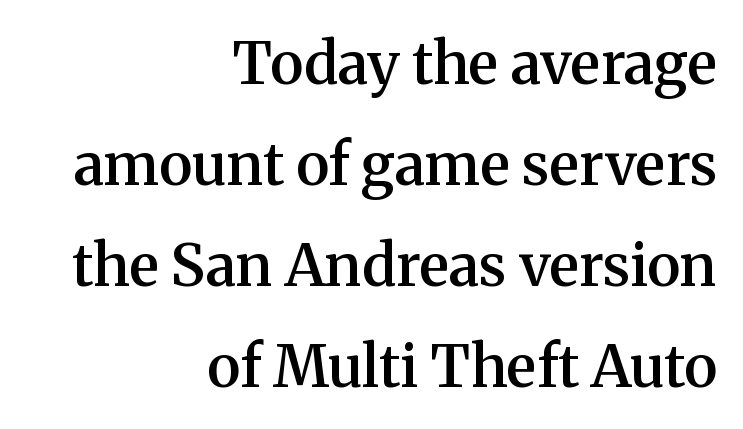
This sample has the flowing, uneven cadence of proportional lettering. The space beneath each line is pristine and unruled. The passage is arranged like a letterhead date or caption credit — flush right. Tracking here is standard; glyphs follow each other at the usual distance. Caption: semibold face, moderately heavy strokes. These lines were composed using upright roman letters.
